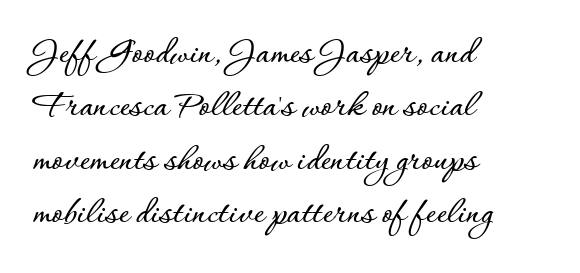
Reading down the block, your eye returns to a fixed left position each line. The face used here is proportionally spaced, like ordinary book or web type. Decoration check: the copy has no underline. Whoever set this chose a conventional vertical rhythm.
